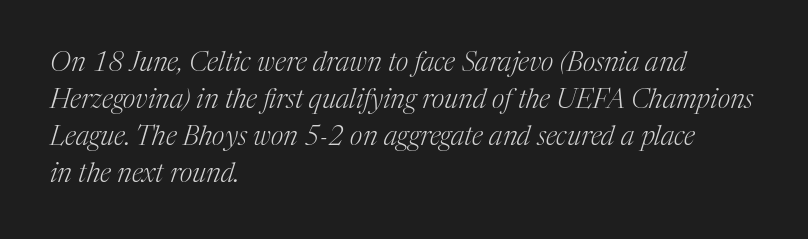
Students, note that the glyphs here touch the page at normal intervals. One-word summary of the alignment: left. A typesetter would mark this as italic. A quiet, ordinary-to-light weight characterises the typeface. This block has exactly the height ordinary leading produces. The words here are not underlined.
